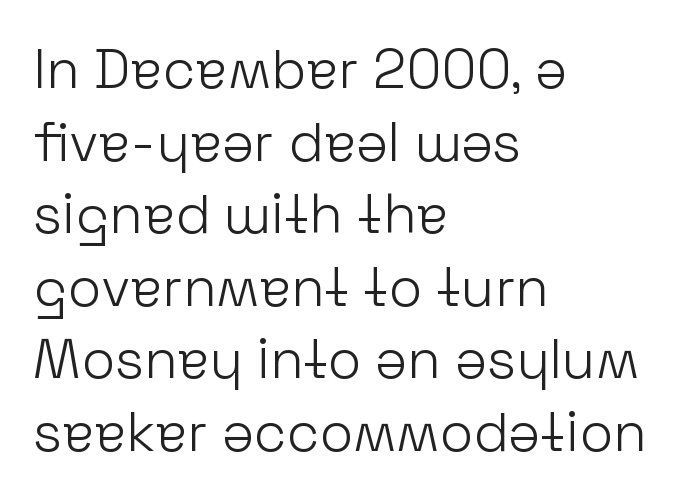
Q: Is the text bold? A: No.
Q: Is the text italic (slanted)? A: No, it is upright.
Q: Is the typeface a serif or a sans-serif typeface? A: Sans-serif.
Q: Is the text underlined? A: No.
Q: How is the paragraph aligned? A: Left-aligned.
Q: Is the spacing between letters normal or unusually wide? A: Normal.
Q: Is the spacing between lines tight, normal or loose? A: Normal.
Q: Width (condensed, normal, or wide)? A: Normal.
Q: Stroke contrast? A: Low.
Q: x-height? A: Medium.
Q: Monospaced? A: No.
